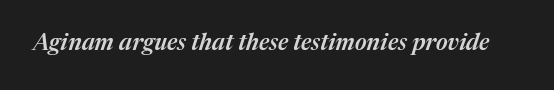
Set as a demibold, roughly 600 on the weight scale. Students, note that the glyphs here touch the page at normal intervals. A bare baseline throughout the passage. The face used here has a pronounced slope to its letters.
